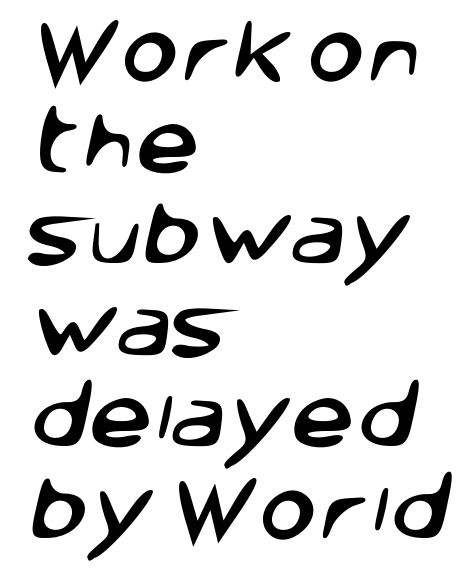
Q: Is the typeface a serif or a sans-serif typeface? A: Sans-serif.
Q: Is the text underlined? A: No.
Q: How is the paragraph aligned? A: Left-aligned.
Q: Is the spacing between letters normal or unusually wide? A: Normal.
Q: Is the spacing between lines tight, normal or loose? A: Normal.
Q: Width (condensed, normal, or wide)? A: Normal.
Q: Stroke contrast? A: Low.
Q: x-height? A: Large.
Q: Monospaced? A: No.
